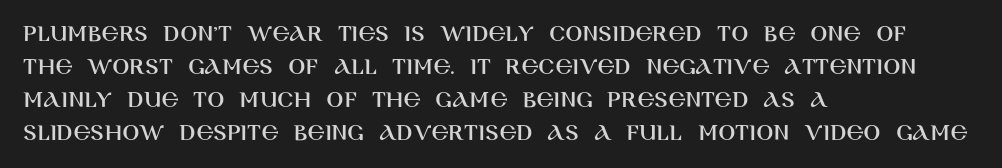
The image shows 25 px text type, upright; set left-aligned, normal line spacing (1.32x), normal letter spacing, not underlined.
